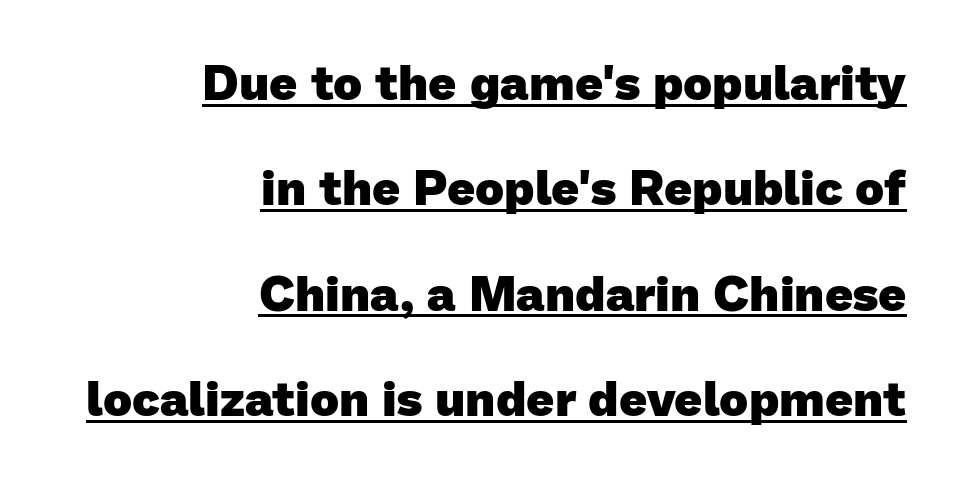
The image shows 49 px heavy sans-serif type; set right-aligned, loose line spacing (2.15x), normal letter spacing, underlined; low stroke contrast and a medium x-height.
